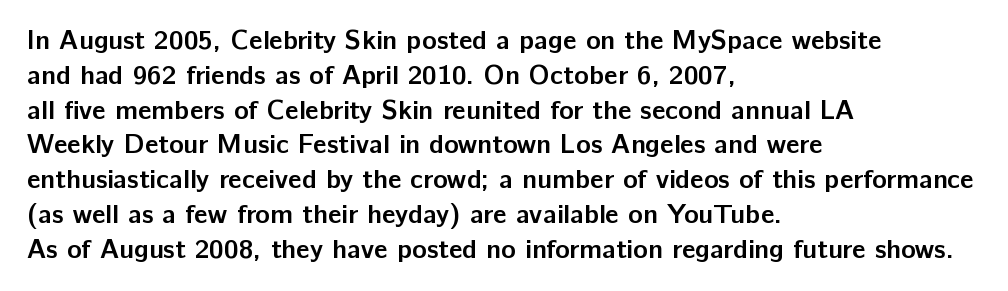
Q: Is the text bold? A: Yes.
Q: Is the text italic (slanted)? A: No, it is upright.
Q: Is the text underlined? A: No.
Q: How is the paragraph aligned? A: Left-aligned.
Q: Is the spacing between letters normal or unusually wide? A: Normal.
Q: Is the spacing between lines tight, normal or loose? A: Normal.
